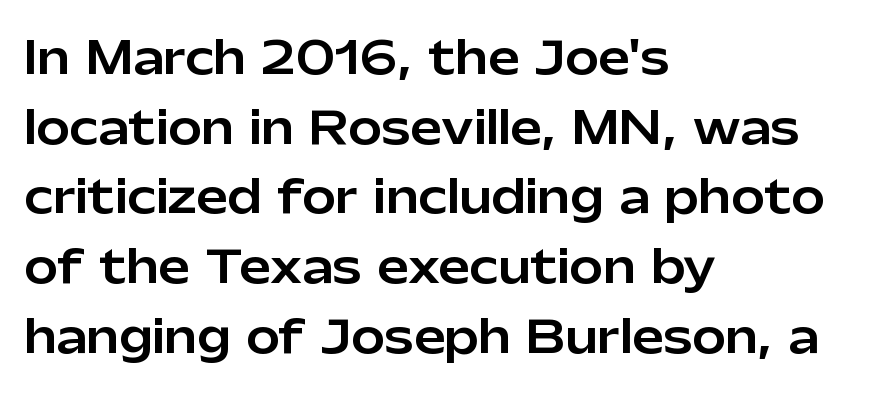
The image shows 45 px sans-serif type, upright; set left-aligned, normal line spacing (1.55x), normal letter spacing, not underlined; low stroke contrast and a medium x-height.
